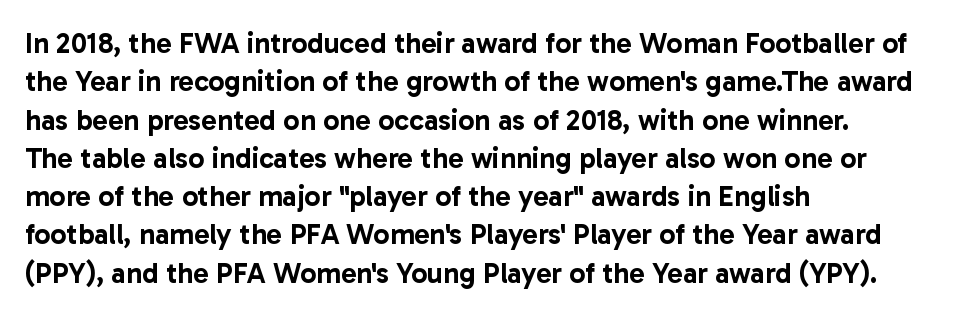
{"serif": "no", "italic": "no", "width": "normal", "stroke_contrast": "low", "x_height": "medium", "monospaced": "no", "underline": "no", "align": "left", "line_spacing": "normal", "line_spacing_ratio": 1.32, "letter_spacing": "normal", "letter_spacing_em": 0.0, "glyph_px": 29}
